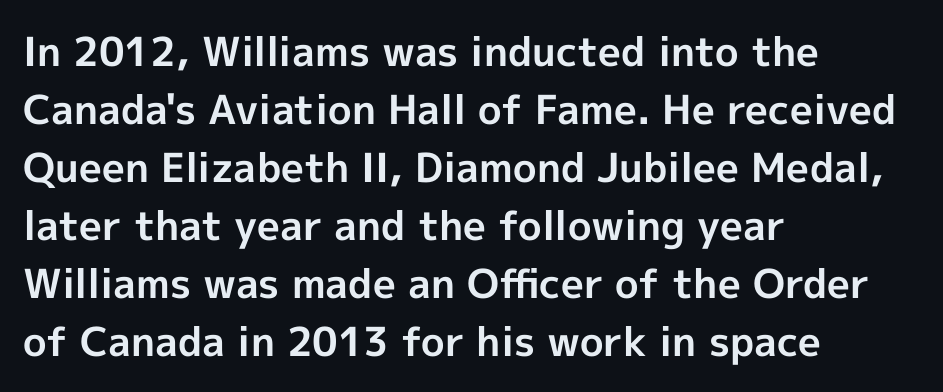
{"serif": "no", "italic": "no", "bold": "yes", "weight": "bold", "width": "normal", "x_height": "medium", "monospaced": "no", "underline": "no", "align": "left", "line_spacing": "normal", "line_spacing_ratio": 1.45, "letter_spacing": "normal", "letter_spacing_em": 0.0, "glyph_px": 40}
